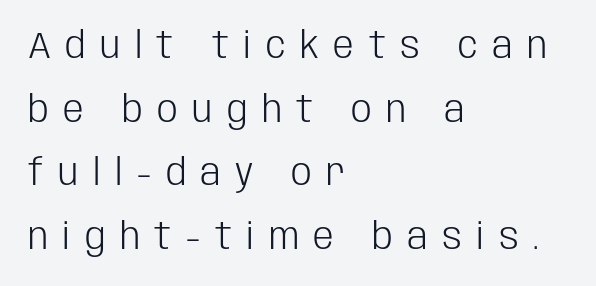
{"serif": "no", "italic": "no", "bold": "no", "weight": "light", "width": "condensed", "stroke_contrast": "low", "x_height": "large", "monospaced": "no", "underline": "no", "align": "left", "line_spacing_ratio": 1.72, "letter_spacing": "wide", "letter_spacing_em": 0.39, "glyph_px": 37}
